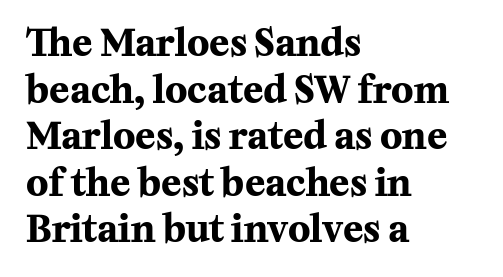
Q: Is the text bold? A: Yes.
Q: Is the text italic (slanted)? A: No, it is upright.
Q: Is the typeface a serif or a sans-serif typeface? A: Serif.
Q: Is the text underlined? A: No.
Q: How is the paragraph aligned? A: Left-aligned.
Q: Is the spacing between letters normal or unusually wide? A: Normal.
Q: Is the spacing between lines tight, normal or loose? A: Normal.
Q: Width (condensed, normal, or wide)? A: Normal.
Q: Stroke contrast? A: Medium.
Q: x-height? A: Medium.
Q: Monospaced? A: No.
